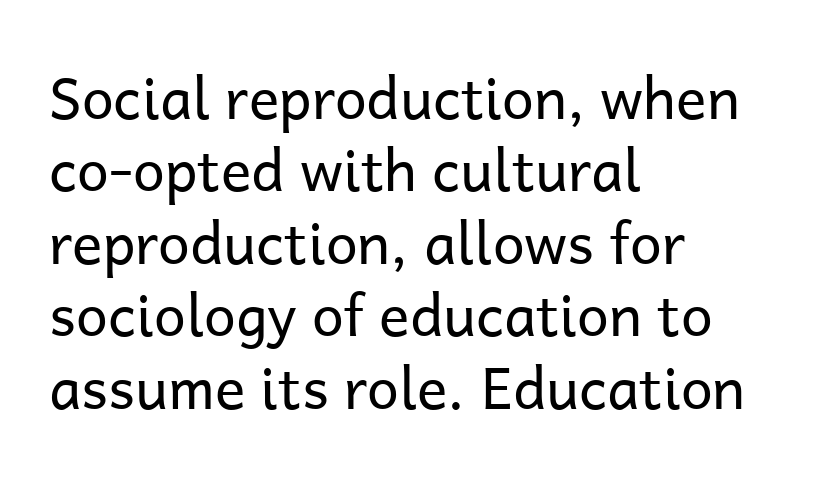
Rendered with straight, roman letterforms. The paragraph has a hard left edge and a soft right edge. No heavy texture on the line: the type isn't bold. Letter spacing: default.
